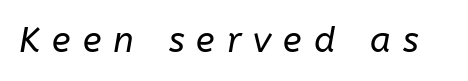
Q: Is the text bold? A: No.
Q: Is the text italic (slanted)? A: Yes, it leans right by about 10 degrees.
Q: Is the text underlined? A: No.
Q: Is the spacing between letters normal or unusually wide? A: Unusually wide.
Q: Width (condensed, normal, or wide)? A: Normal.
Q: Stroke contrast? A: Low.
Q: x-height? A: Medium.
Q: Monospaced? A: No.
